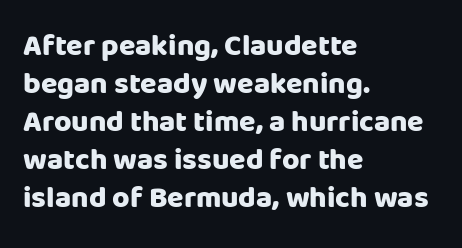
The image shows 30 px heavy sans-serif type, upright; set left-aligned, normal line spacing (1.27x), normal letter spacing, not underlined; low stroke contrast and a large x-height.
